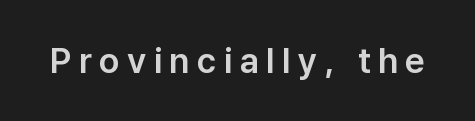
Do the letters lean? They stand straight. The letters advance in unequal steps, a hallmark of proportional type. The words here are not underlined. These lines are composed in type without serifs. In terms of letterspacing, this is a distinctly airy, spread setting.
